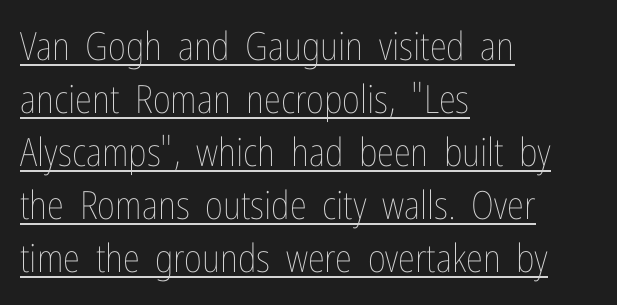
Q: Is the text bold? A: No.
Q: Is the text italic (slanted)? A: No, it is upright.
Q: Is the text underlined? A: Yes.
Q: How is the paragraph aligned? A: Left-aligned.
Q: Is the spacing between letters normal or unusually wide? A: Normal.
Q: Is the spacing between lines tight, normal or loose? A: Normal.
Q: Width (condensed, normal, or wide)? A: Condensed.
Q: Stroke contrast? A: Low.
Q: x-height? A: Medium.
Q: Monospaced? A: No.
